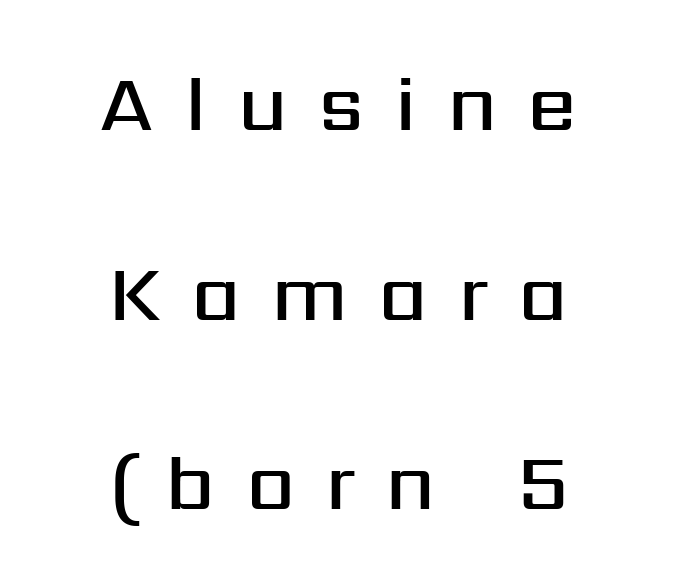
Q: Is the text bold? A: Semi-bold.
Q: Is the text italic (slanted)? A: No, it is upright.
Q: Is the typeface a serif or a sans-serif typeface? A: Sans-serif.
Q: Is the text underlined? A: No.
Q: How is the paragraph aligned? A: Centered.
Q: Is the spacing between letters normal or unusually wide? A: Unusually wide.
Q: Is the spacing between lines tight, normal or loose? A: Loose.
Q: Width (condensed, normal, or wide)? A: Normal.
Q: Stroke contrast? A: Medium.
Q: x-height? A: Medium.
Q: Monospaced? A: No.
